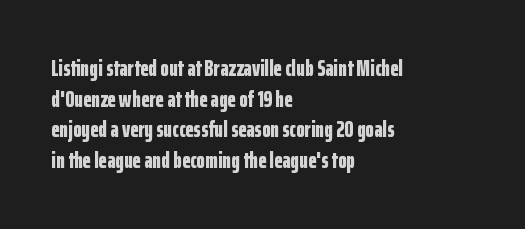
{"italic": "no", "bold": "yes", "underline": "no", "align": "left", "line_spacing": "normal", "line_spacing_ratio": 1.39, "letter_spacing": "normal", "letter_spacing_em": 0.0, "glyph_px": 22}
